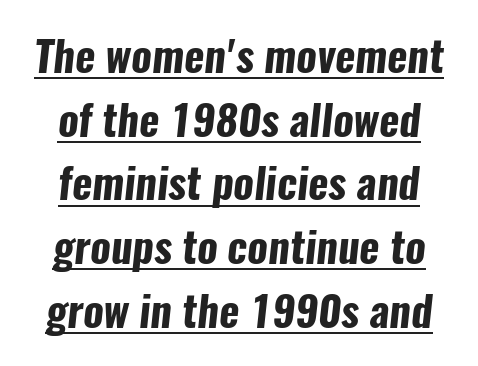
The face used here is proportionally spaced, like ordinary book or web type. Evenly set lines give the paragraph a standard silhouette. Are there feet on the stems? There aren't — it's a sans. Set as a true bold cut, around the 700 mark.
